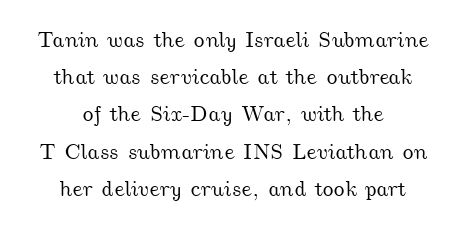
{"underline": "no", "align": "center", "line_spacing": "normal", "line_spacing_ratio": 1.69, "letter_spacing": "normal", "letter_spacing_em": 0.0, "glyph_px": 22}
